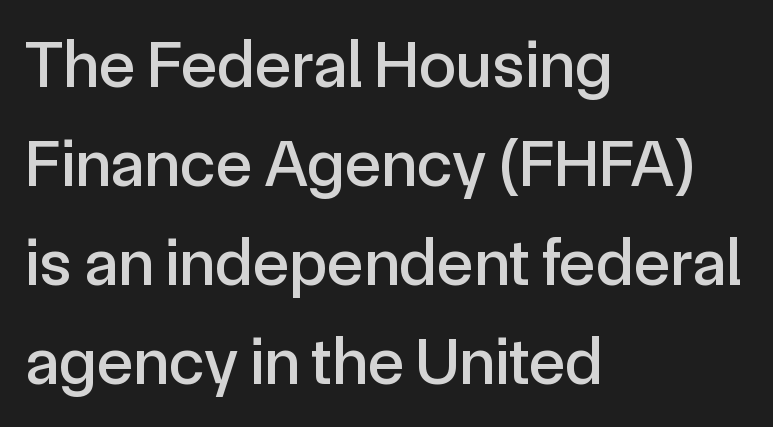
The passage is arranged the way most books set body copy — flush left. Does the type have serifs? No, each stem ends abruptly. Students, observe: this is what conventionally led text looks like. Between one letter and the next there's only the usual sliver of space. Only glyphs here, with clear space below each row. This is roman type, the default non-slanted kind.
